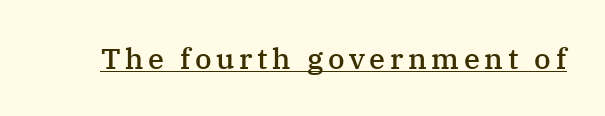
The image shows 29 px semibold serif type, upright; set underlined; medium stroke contrast and a medium x-height.
